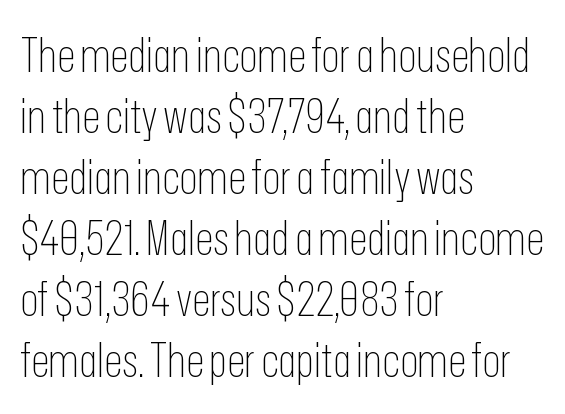
The image shows 47 px thin, condensed sans-serif type, upright; set left-aligned, normal line spacing (1.3x), normal letter spacing, not underlined; low stroke contrast and a medium x-height.
